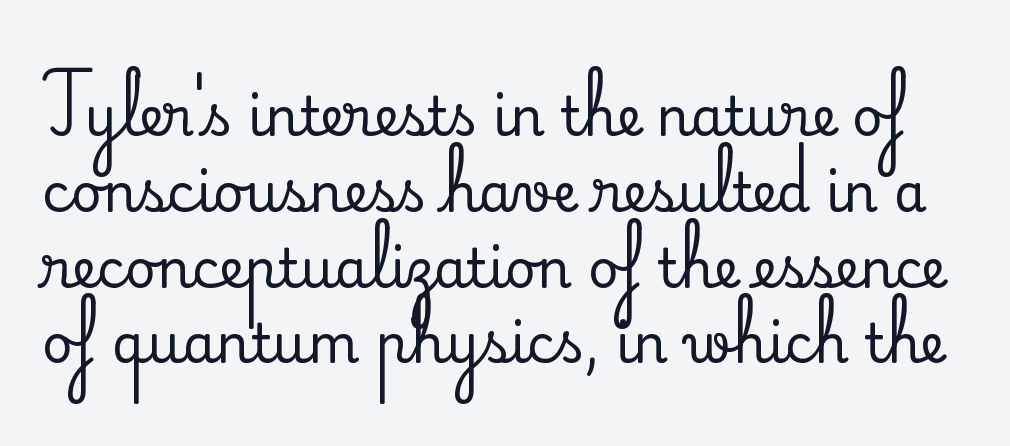
The image shows 53 px serif type, upright; set normal line spacing (1.43x), normal letter spacing, not underlined; medium stroke contrast and a small x-height.
